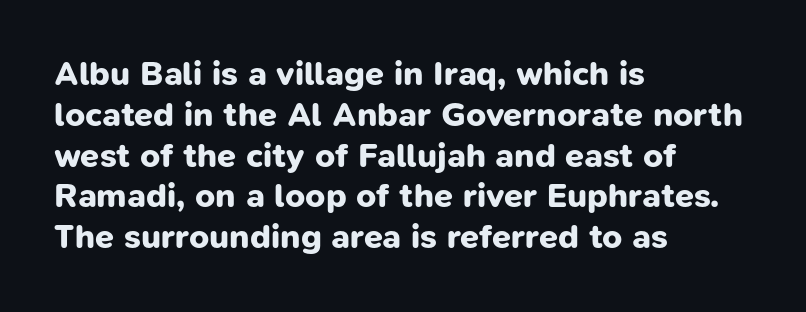
{"serif": "no", "bold": "yes", "weight": "bold", "width": "normal", "stroke_contrast": "low", "x_height": "medium", "monospaced": "no", "underline": "no", "align": "left", "line_spacing_ratio": 1.2, "letter_spacing": "normal", "letter_spacing_em": 0.0, "glyph_px": 34}
